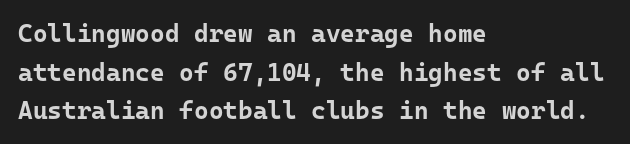
Lines of text with bare space underneath. Default kerning and tracking; the words read as compact shapes. Typeset ragged right — the left edge is the straight one. Regarding leading, the lines here are spaced in the standard way. Every stem runs plumb, perpendicular to the baseline.
